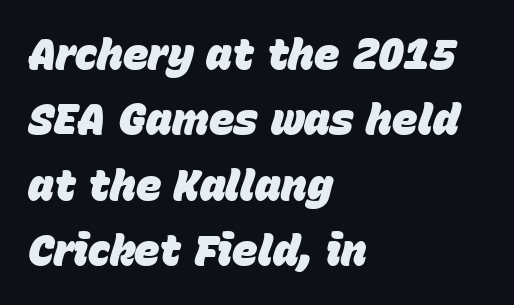
Thick stems and heavy bowls — unmistakably bold. Nobody touched the tracking dial on this one. This sample has the flowing, uneven cadence of proportional lettering. The baseline area is clear. One-word summary of the alignment: left. Is the type slanted? Yes — the strokes lean at a clear angle.
